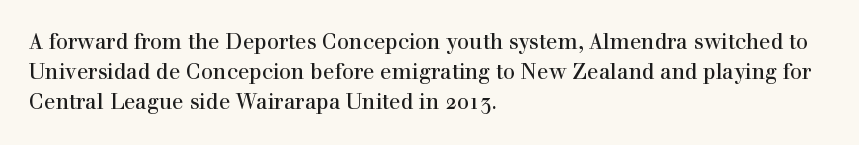
The image shows 21 px text type, upright; set left-aligned, normal line spacing (1.43x), normal letter spacing, not underlined.
